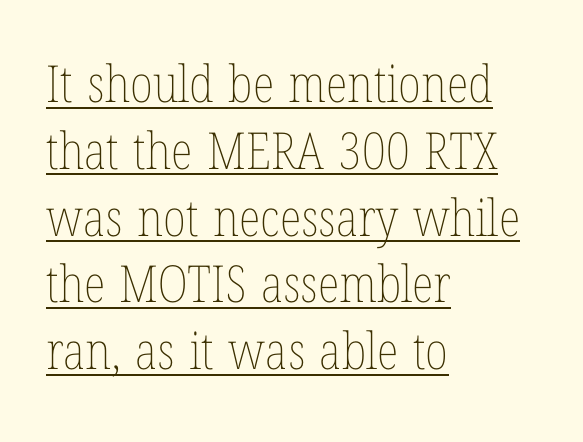
{"italic": "no", "bold": "no", "weight": "thin", "width": "condensed", "stroke_contrast": "low", "x_height": "medium", "monospaced": "no", "underline": "yes", "align": "left", "line_spacing": "normal", "line_spacing_ratio": 1.31, "letter_spacing": "normal", "letter_spacing_em": 0.0, "glyph_px": 51}
